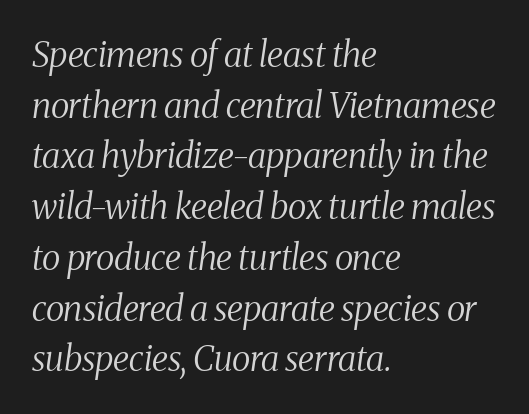
{"serif": "yes", "italic": "yes", "lean": "right", "slant_degrees": 8, "bold": "no", "weight": "regular", "width": "condensed", "stroke_contrast": "medium", "x_height": "medium", "monospaced": "no", "underline": "no", "align": "left", "line_spacing": "normal", "line_spacing_ratio": 1.45, "letter_spacing": "normal", "letter_spacing_em": 0.0, "glyph_px": 35}
